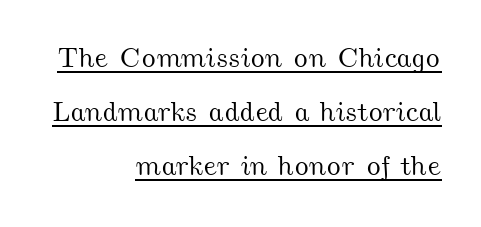
The image shows 28 px wide type; set right-aligned, loose line spacing (1.93x), normal letter spacing, underlined; medium stroke contrast and a small x-height.
